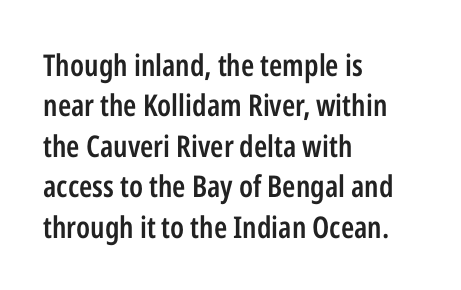
{"serif": "no", "italic": "no", "bold": "semi", "weight": "semibold", "width": "condensed", "stroke_contrast": "low", "x_height": "medium", "monospaced": "no", "underline": "no", "align": "left", "line_spacing": "normal", "line_spacing_ratio": 1.35, "letter_spacing": "normal", "letter_spacing_em": 0.0, "glyph_px": 30}
